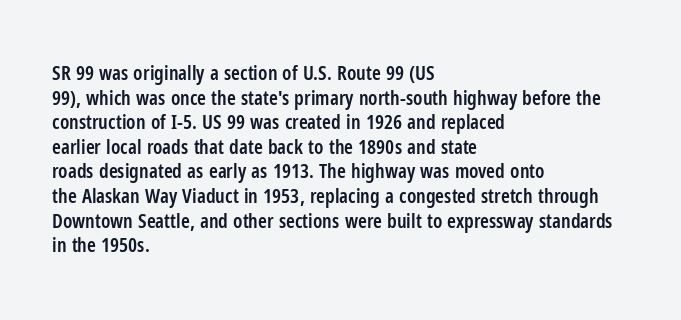
{"italic": "no", "bold": "semi", "underline": "no", "align": "left", "line_spacing_ratio": 1.23, "letter_spacing": "normal", "letter_spacing_em": 0.0, "glyph_px": 20}
